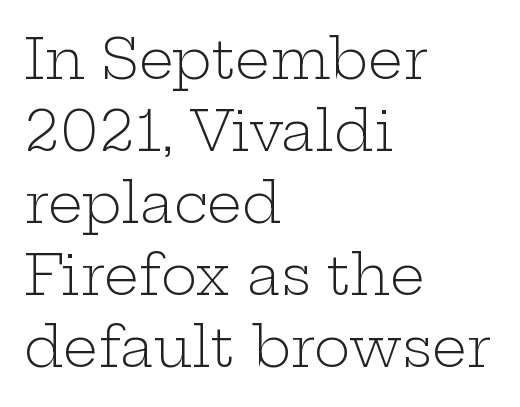
{"serif": "yes", "italic": "no", "bold": "no", "weight": "light", "width": "wide", "stroke_contrast": "low", "x_height": "medium", "monospaced": "no", "underline": "no", "align": "left", "line_spacing": "normal", "line_spacing_ratio": 1.31, "letter_spacing": "normal", "letter_spacing_em": 0.0, "glyph_px": 55}
